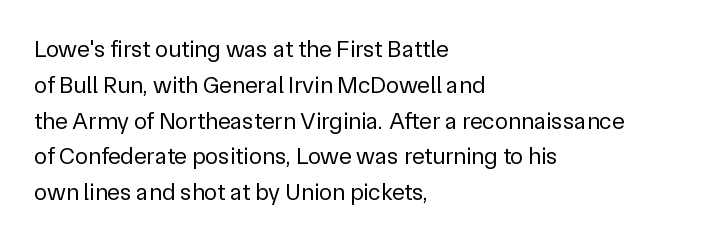
The setting favours the left margin, as ordinary paragraphs usually do. Upright lettering throughout. Letter spacing: default. No chunkiness to these letters — they're not bold.
